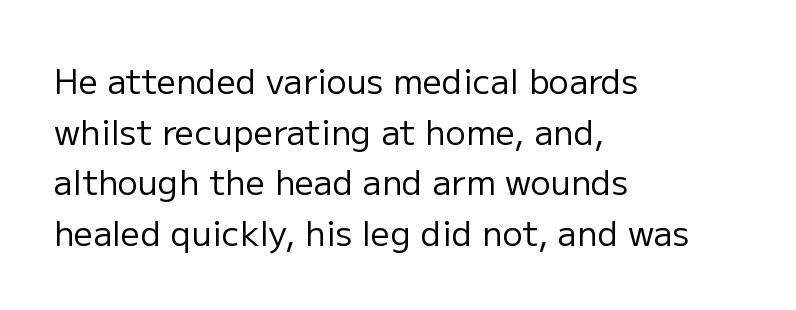
The image shows 34 px regular-weight sans-serif type, upright; set left-aligned, normal line spacing (1.49x), normal letter spacing, not underlined; low stroke contrast and a medium x-height.
